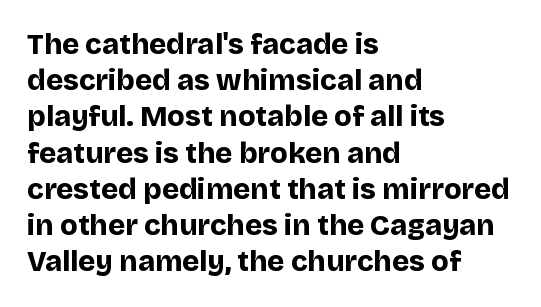
Is this a fixed-width face? No — the glyphs have proportional, varying widths. Does the copy run flush right? No — it runs flush left. The font's upright variant was chosen for this text. This sample uses plain, unmodified letter spacing. The characters display no serif detailing; their extremities are plain. The passage shown is emphatically bold.
